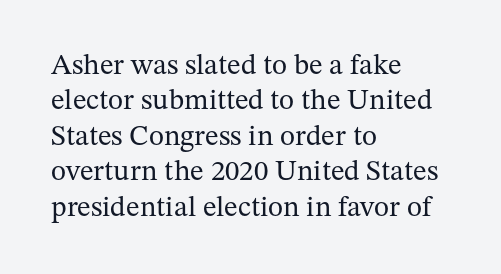
Decoration check: the copy has no underline. The gaps between neighbouring characters are ordinary and unremarkable. The weight would be labelled regular, book, light, or lighter still. If you drew a line through each stem, it would be perfectly vertical. The rendering anchors every line to the left-hand side. You could not count columns in this text — the font is proportionally spaced.
